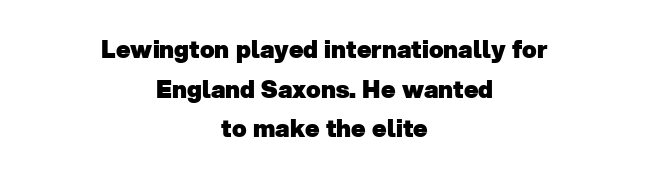
The image shows 24 px bold type; set centered, normal line spacing (1.65x), normal letter spacing, not underlined.
